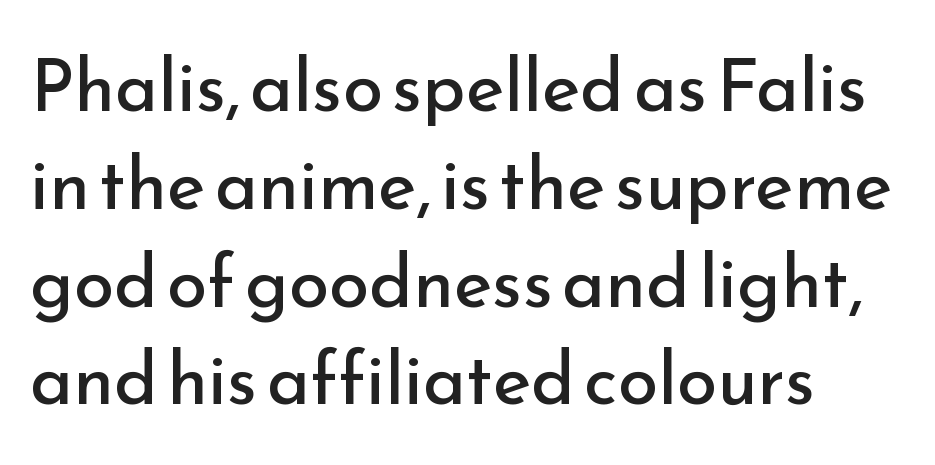
The rendering uses natural spacing where letterforms have individual widths. The font family rendered here belongs to the sans-serif group. This is roman type, the default non-slanted kind. Quick note: interline space is typical.
